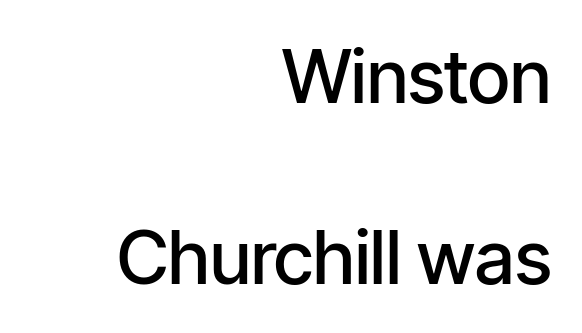
The image shows 74 px semibold, condensed sans-serif type, upright; set right-aligned, loose line spacing (2.44x), normal letter spacing, not underlined; low stroke contrast and a medium x-height.
